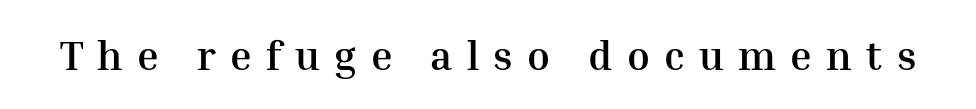
Q: Is the text bold? A: Yes.
Q: Is the text italic (slanted)? A: No, it is upright.
Q: Is the typeface a serif or a sans-serif typeface? A: Serif.
Q: Is the text underlined? A: No.
Q: Is the spacing between letters normal or unusually wide? A: Unusually wide.
Q: Width (condensed, normal, or wide)? A: Normal.
Q: Stroke contrast? A: Medium.
Q: x-height? A: Medium.
Q: Monospaced? A: No.
